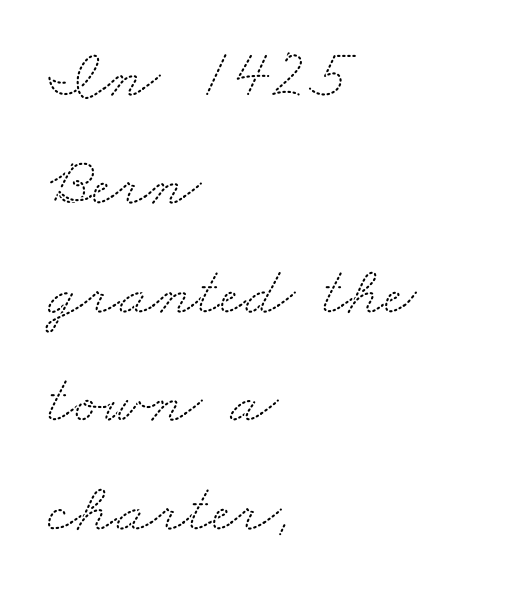
Q: Is the typeface a serif or a sans-serif typeface? A: Serif.
Q: Is the text underlined? A: No.
Q: How is the paragraph aligned? A: Left-aligned.
Q: Is the spacing between letters normal or unusually wide? A: Normal.
Q: Is the spacing between lines tight, normal or loose? A: Normal.
Q: Width (condensed, normal, or wide)? A: Wide.
Q: Stroke contrast? A: Medium.
Q: x-height? A: Small.
Q: Monospaced? A: No.
